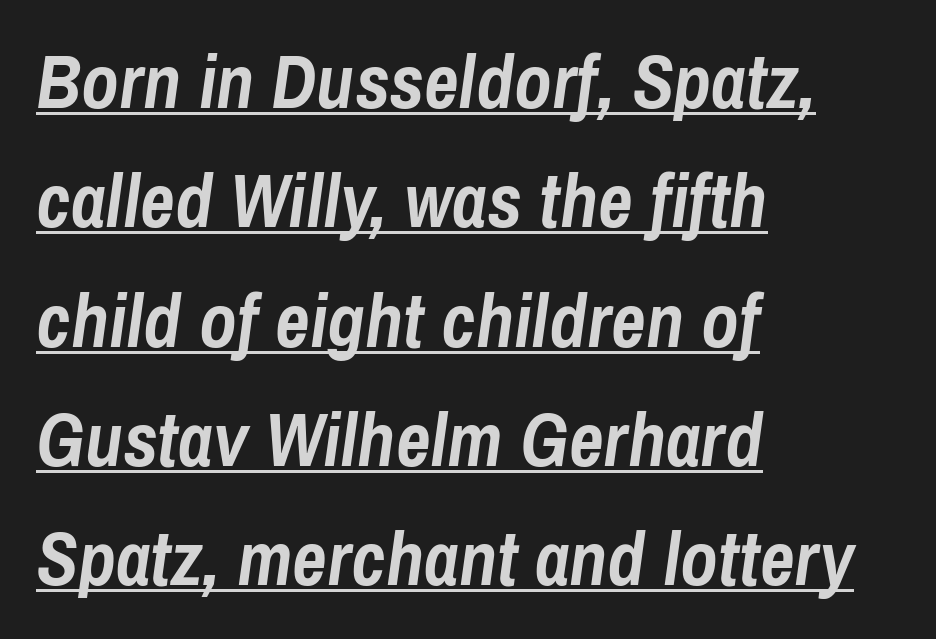
Q: Is the text bold? A: Yes.
Q: Is the text italic (slanted)? A: Yes, it leans right by about 8 degrees.
Q: Is the text underlined? A: Yes.
Q: How is the paragraph aligned? A: Left-aligned.
Q: Is the spacing between letters normal or unusually wide? A: Normal.
Q: Is the spacing between lines tight, normal or loose? A: Normal.
Q: Width (condensed, normal, or wide)? A: Condensed.
Q: Stroke contrast? A: Low.
Q: x-height? A: Medium.
Q: Monospaced? A: No.
